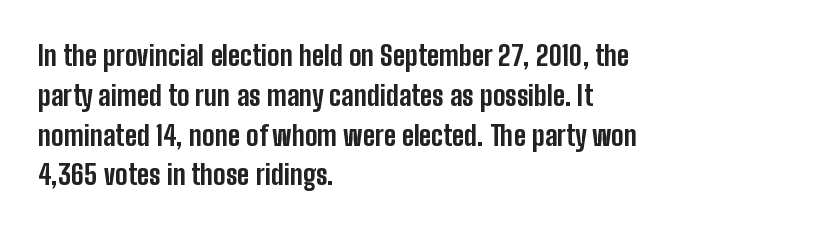
Here the designer chose a conventional face with non-uniform glyph widths. I'd describe the lettering as bold — thick and assertive. Stroke terminals: plain, sans-serif. Is there much room between lines? A standard amount, neither cramped nor airy. This sample uses plain, unmodified letter spacing. Decoration check: the copy has no underline.
